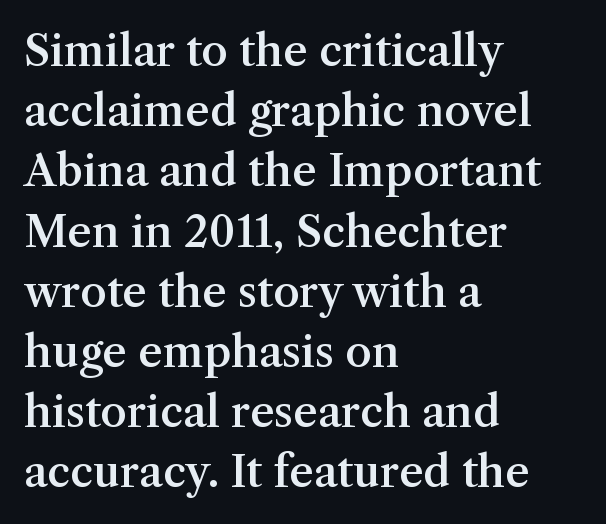
Q: Is the text bold? A: Semi-bold.
Q: Is the text italic (slanted)? A: No, it is upright.
Q: Is the typeface a serif or a sans-serif typeface? A: Serif.
Q: Is the text underlined? A: No.
Q: How is the paragraph aligned? A: Left-aligned.
Q: Is the spacing between letters normal or unusually wide? A: Normal.
Q: Is the spacing between lines tight, normal or loose? A: Normal.
Q: Width (condensed, normal, or wide)? A: Normal.
Q: Stroke contrast? A: Medium.
Q: x-height? A: Medium.
Q: Monospaced? A: No.
